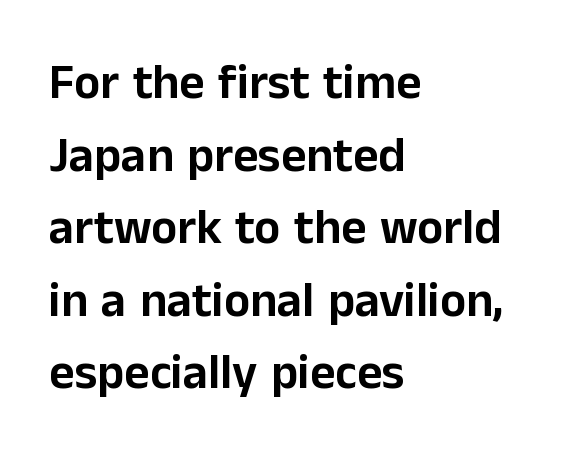
Q: Is the text italic (slanted)? A: No, it is upright.
Q: Is the typeface a serif or a sans-serif typeface? A: Sans-serif.
Q: Is the text underlined? A: No.
Q: How is the paragraph aligned? A: Left-aligned.
Q: Is the spacing between letters normal or unusually wide? A: Normal.
Q: Is the spacing between lines tight, normal or loose? A: Normal.
Q: Width (condensed, normal, or wide)? A: Normal.
Q: Stroke contrast? A: Low.
Q: x-height? A: Medium.
Q: Monospaced? A: No.
